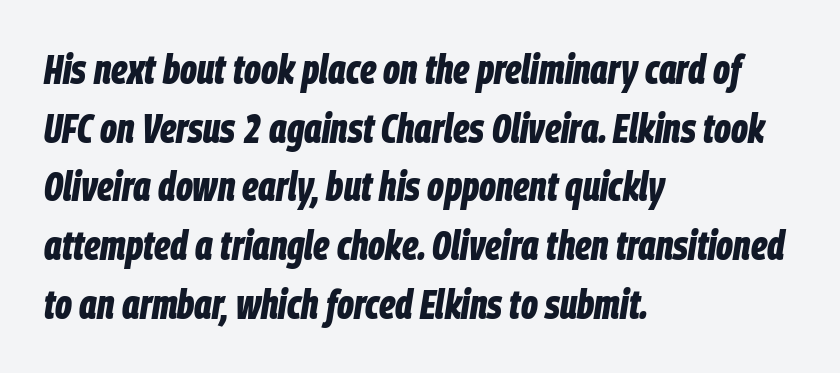
{"italic": "yes", "lean": "right", "slant_degrees": 9, "bold": "yes", "weight": "bold", "width": "condensed", "stroke_contrast": "low", "x_height": "large", "monospaced": "no", "underline": "no", "align": "left", "line_spacing": "normal", "line_spacing_ratio": 1.43, "letter_spacing": "normal", "letter_spacing_em": 0.0, "glyph_px": 41}
